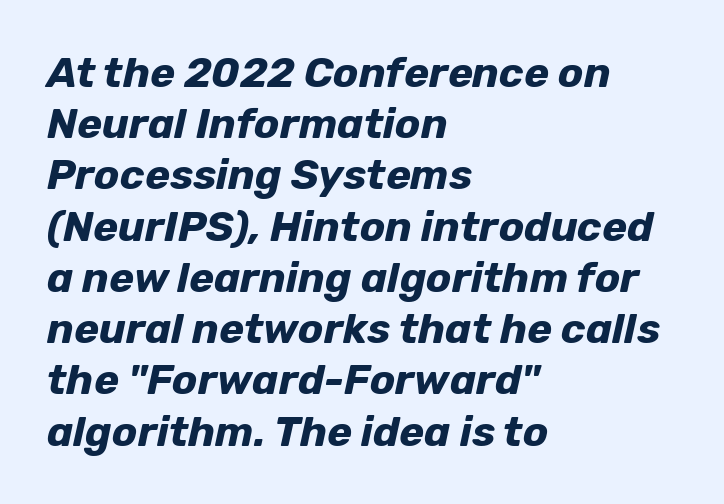
The image shows 42 px bold type, italic (leaning right); set left-aligned, line spacing 1.22x, normal letter spacing, not underlined; low stroke contrast and a medium x-height.
